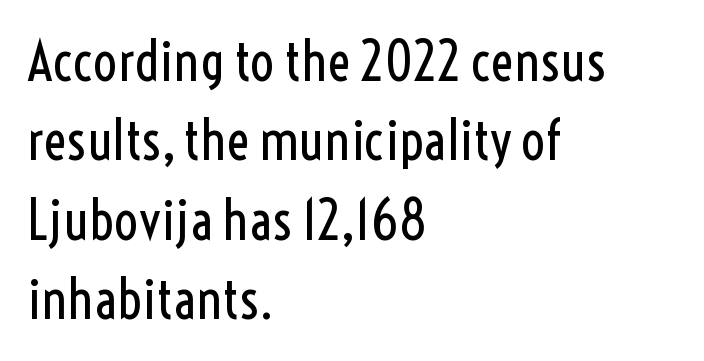
{"serif": "no", "italic": "no", "bold": "no", "weight": "regular", "width": "condensed", "x_height": "medium", "monospaced": "no", "underline": "no", "align": "left", "line_spacing": "normal", "line_spacing_ratio": 1.47, "letter_spacing": "normal", "letter_spacing_em": 0.0, "glyph_px": 54}
